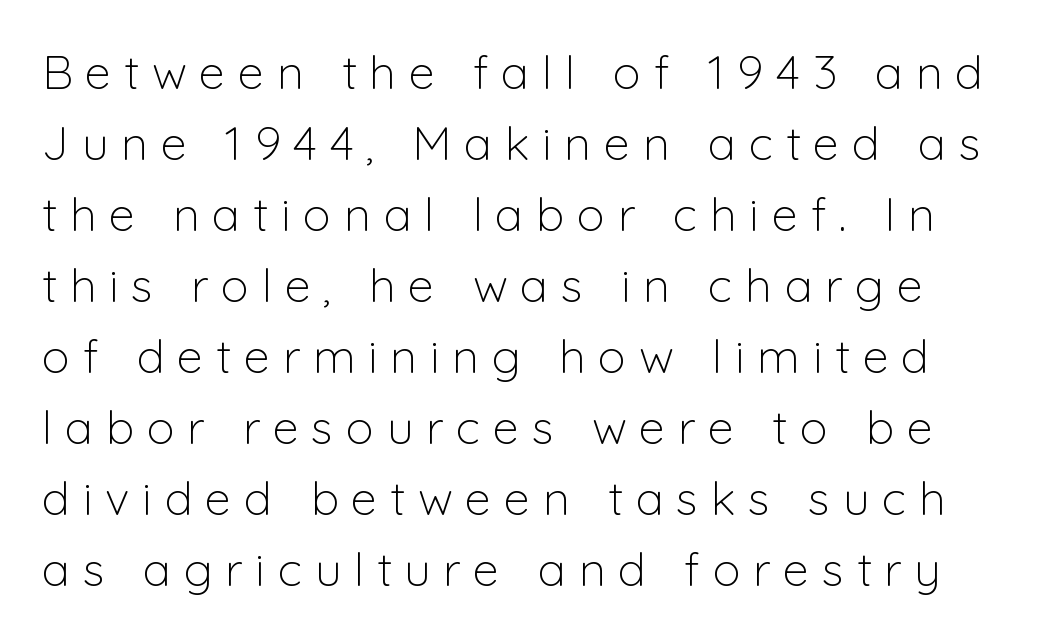
{"serif": "no", "italic": "no", "bold": "no", "weight": "light", "width": "normal", "stroke_contrast": "low", "x_height": "medium", "monospaced": "no", "underline": "no", "line_spacing": "normal", "line_spacing_ratio": 1.51, "letter_spacing": "wide", "letter_spacing_em": 0.27, "glyph_px": 47}
